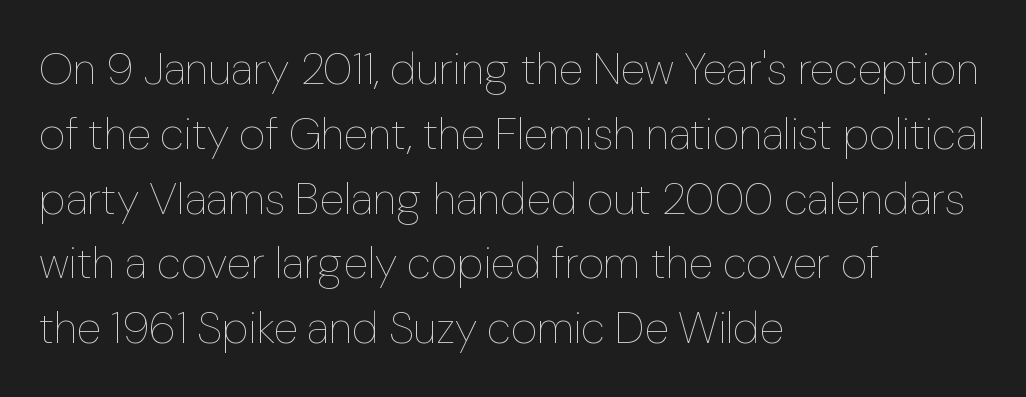
The image shows 45 px thin type, upright; set left-aligned, normal line spacing (1.44x), normal letter spacing, not underlined; low stroke contrast and a medium x-height.
